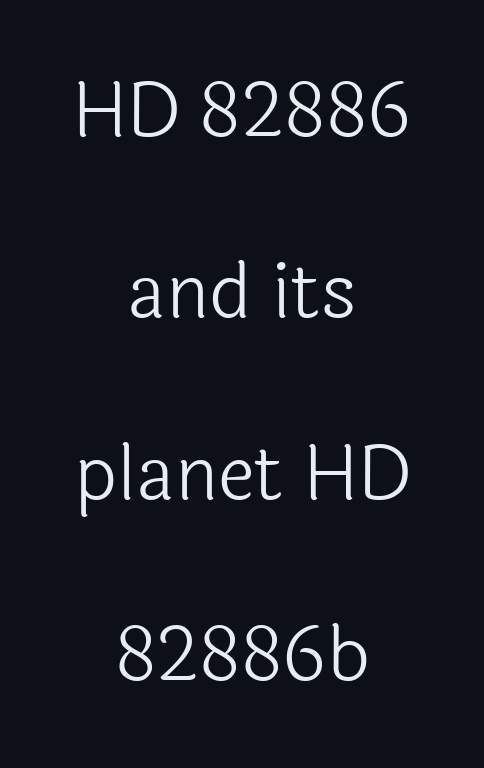
The image shows 75 px light sans-serif type, upright; set centered, loose line spacing (2.42x), normal letter spacing, not underlined; a medium x-height.
